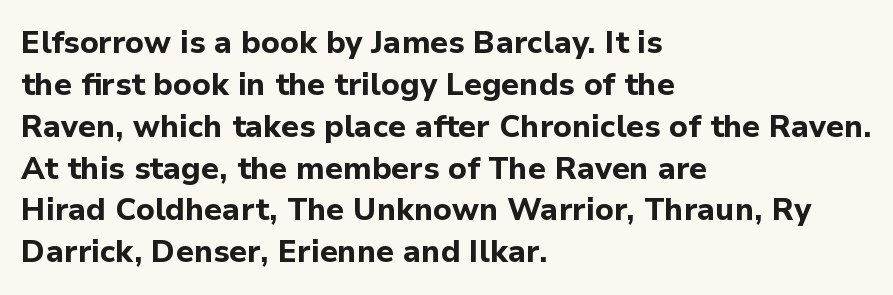
{"serif": "no", "italic": "no", "bold": "yes", "weight": "bold", "width": "normal", "stroke_contrast": "low", "x_height": "medium", "monospaced": "no", "underline": "no", "align": "left", "line_spacing": "normal", "line_spacing_ratio": 1.35, "letter_spacing": "normal", "letter_spacing_em": 0.0, "glyph_px": 31}
